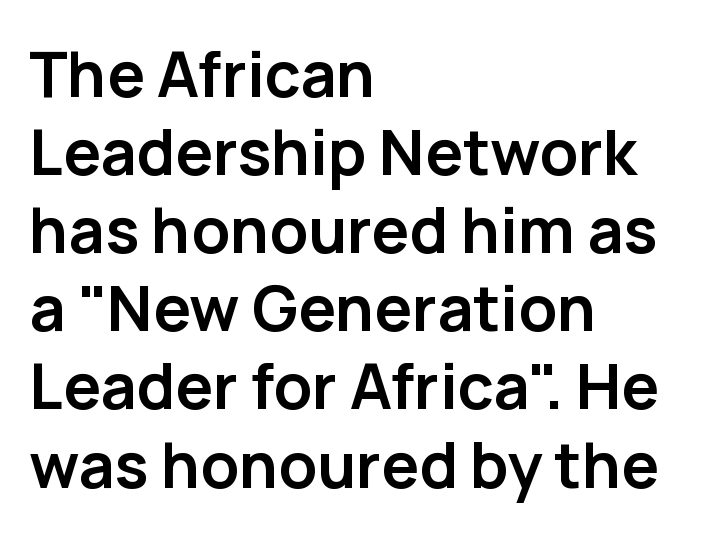
Q: Is the text bold? A: Yes.
Q: Is the text italic (slanted)? A: No, it is upright.
Q: Is the typeface a serif or a sans-serif typeface? A: Sans-serif.
Q: Is the text underlined? A: No.
Q: How is the paragraph aligned? A: Left-aligned.
Q: Is the spacing between letters normal or unusually wide? A: Normal.
Q: Width (condensed, normal, or wide)? A: Normal.
Q: Stroke contrast? A: Low.
Q: x-height? A: Medium.
Q: Monospaced? A: No.
